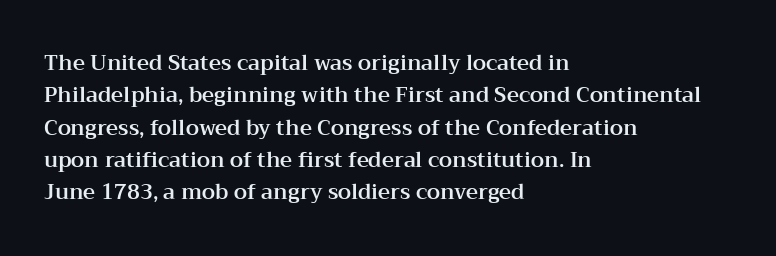
Glyph-to-glyph distance matches everyday printed text. Upright lettering throughout. Notice how descenders clear the ascenders below comfortably — that's standard leading. The strip under each line holds only bare page. Layout note: lines flush left.
